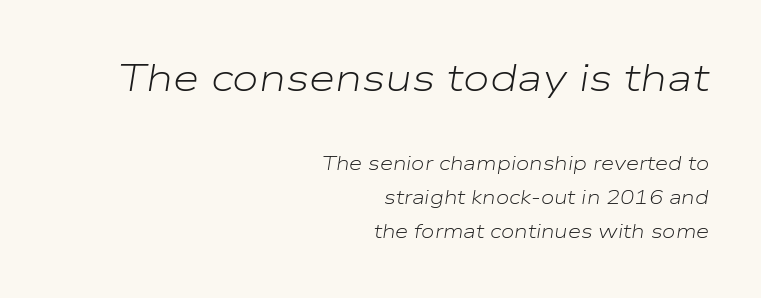
A student would call this right alignment; a typographer would say flush right, rag left. Lines of text with bare space underneath. Here the designer chose a conventional face with non-uniform glyph widths. This is not heavy type; no bold has been used. Visually, the top section dominates because its glyphs are scaled up.
